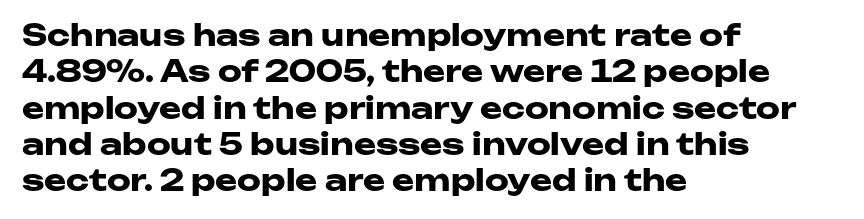
The gap between lines stays unmarked. Each letter keeps its own natural width here, so spacing adapts to shape. Style check: upright. Stroke terminals: plain, sans-serif. Strong, thick strokes mark this as bold type. Notice how the passage keeps a crisp vertical edge on the left only.
